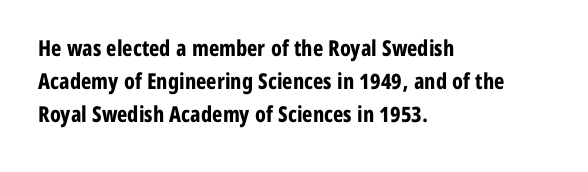
The image shows 22 px bold type, upright; set left-aligned, normal line spacing (1.49x), normal letter spacing, not underlined.
